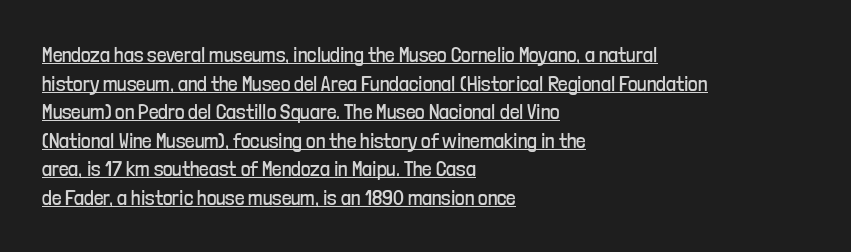
Q: Is the text bold? A: No.
Q: Is the text italic (slanted)? A: No, it is upright.
Q: Is the text underlined? A: Yes.
Q: How is the paragraph aligned? A: Left-aligned.
Q: Is the spacing between letters normal or unusually wide? A: Normal.
Q: Is the spacing between lines tight, normal or loose? A: Normal.
